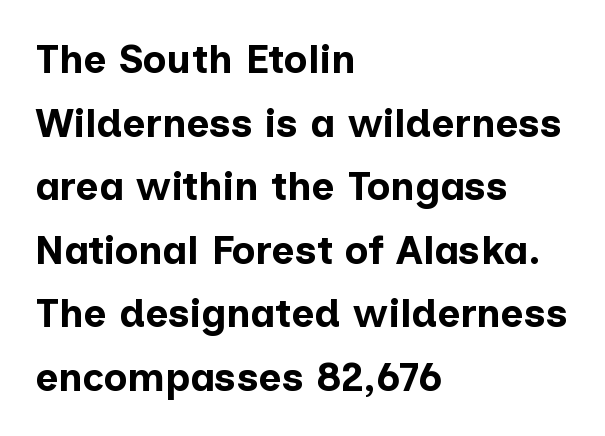
Decoration check: the copy has no underline. The sample has been set heavy, in full bold. Letter spacing: default. Upright lettering throughout.
